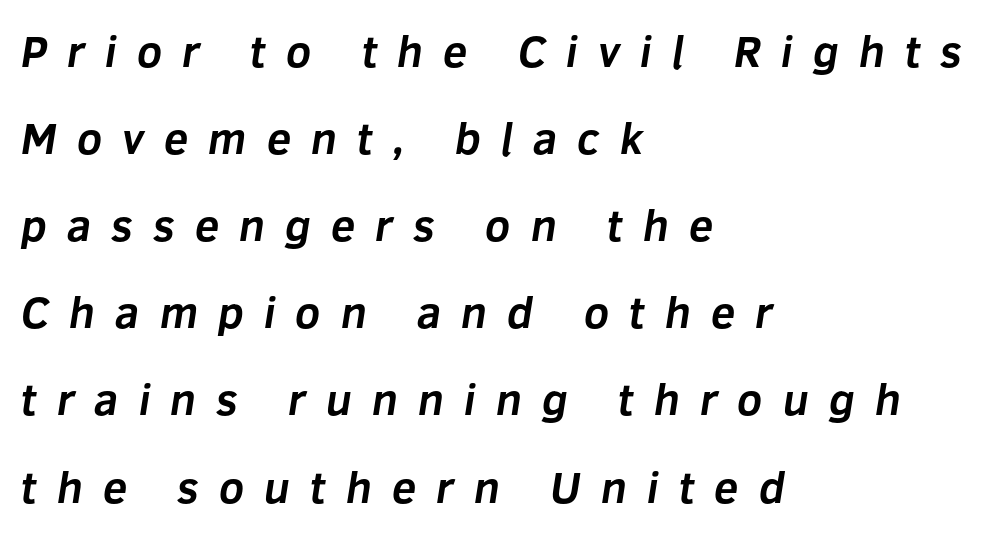
Stroke terminals: plain, sans-serif. Line beginnings align vertically; line endings do not. Varying glyph widths throughout — classic text-font behaviour. Compared with an ordinary text face, these strokes are far heavier — a full bold.
